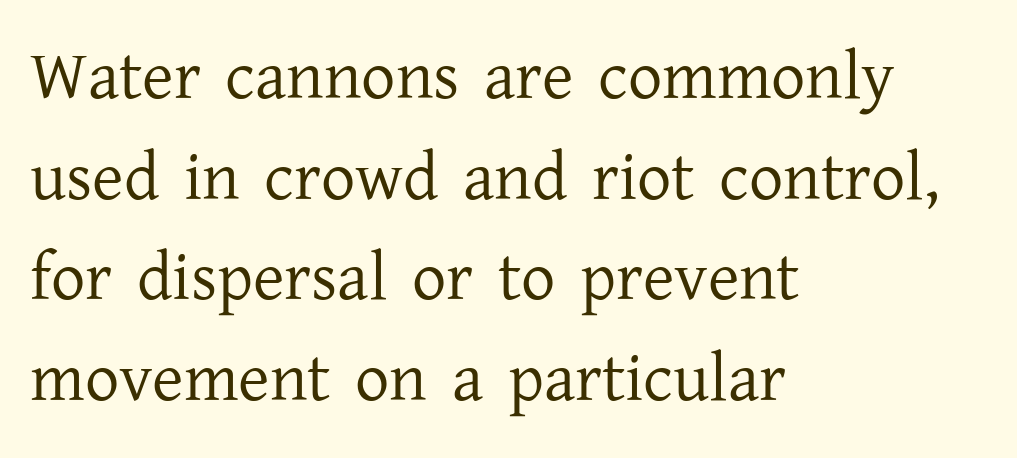
A typesetter would mark this as roman, not italic. The face used here is proportionally spaced, like ordinary book or web type. The specimen omits any rule beneath the text block's lines. Typographically, this falls in the serif category. Where is the straight margin? On the left.
